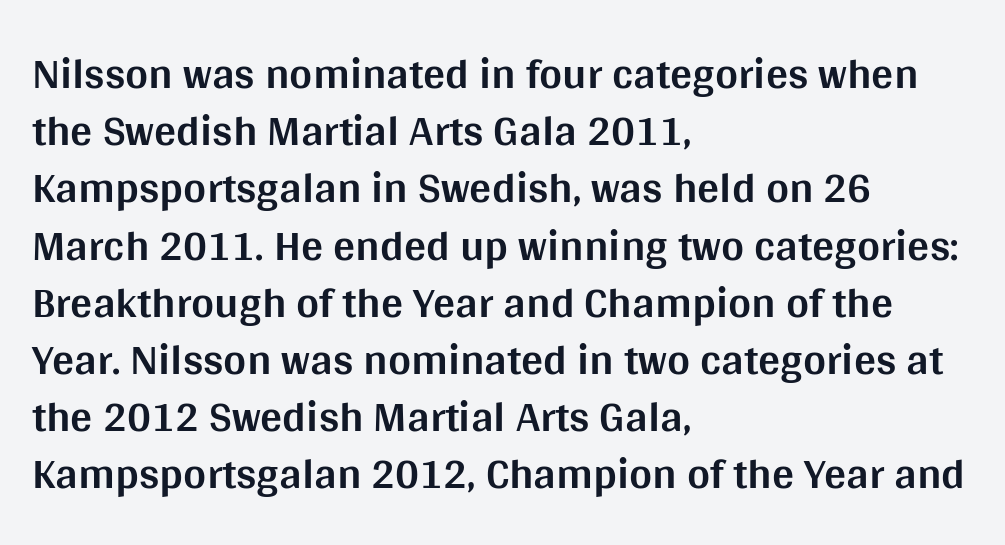
{"serif": "no", "italic": "no", "bold": "yes", "weight": "bold", "width": "normal", "stroke_contrast": "medium", "x_height": "large", "monospaced": "no", "underline": "no", "align": "left", "line_spacing": "normal", "line_spacing_ratio": 1.3, "letter_spacing": "normal", "letter_spacing_em": 0.0, "glyph_px": 44}
